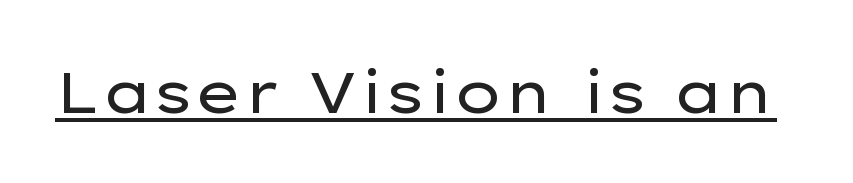
{"serif": "no", "italic": "no", "bold": "no", "weight": "regular", "width": "wide", "stroke_contrast": "low", "x_height": "medium", "monospaced": "no", "underline": "yes", "letter_spacing": "normal", "letter_spacing_em": 0.0, "glyph_px": 58}
